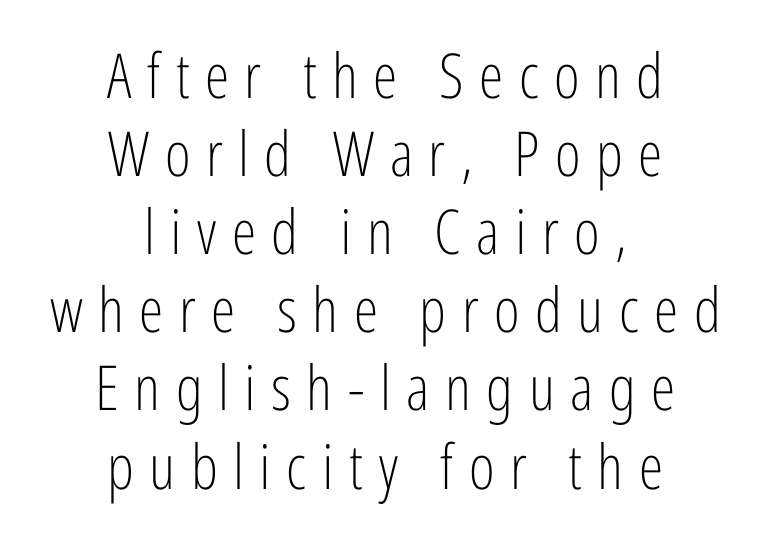
The image shows 62 px light, condensed sans-serif type, upright; set centered, normal line spacing (1.26x), unusually wide letter spacing (+0.25 em), not underlined; low stroke contrast and a medium x-height.
